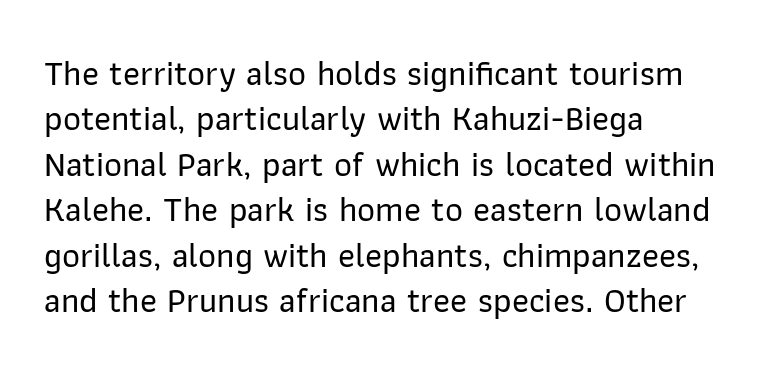
The lettering holds an erect, upright posture throughout. Every row of glyphs begins at an identical x-position on the left. This sample has the flowing, uneven cadence of proportional lettering. Is the letter spacing exaggerated? No — it looks like the ordinary default. Is this a sans? Yes — the strokes have no serifs.
